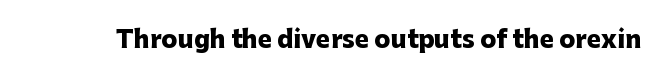
What stands out about the letter spacing? Nothing — it is the standard amount. Upright lettering throughout. Bold? Absolutely — the strokes are thick and heavy. The glyphs are unaccompanied by any horizontal stroke below them.
